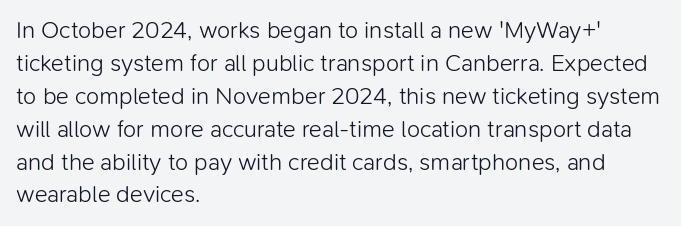
{"italic": "no", "bold": "no", "underline": "no", "align": "left", "line_spacing": "normal", "line_spacing_ratio": 1.37, "letter_spacing": "normal", "letter_spacing_em": 0.0, "glyph_px": 24}
